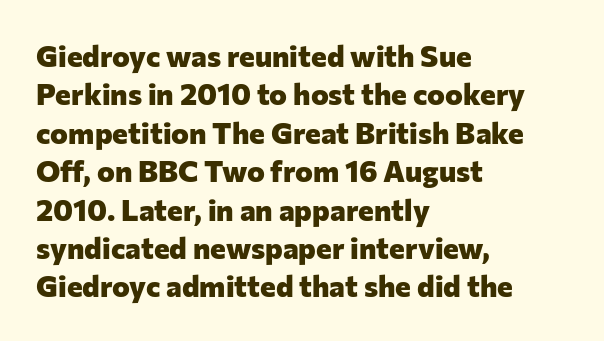
The image shows 30 px heavy sans-serif type, upright; set left-aligned, normal line spacing (1.28x), normal letter spacing, not underlined; low stroke contrast and a medium x-height.
